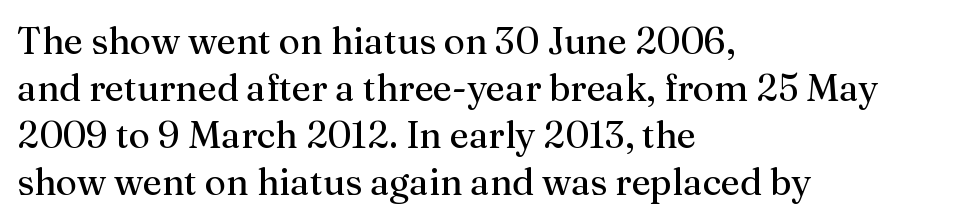
Tracking here is standard; glyphs follow each other at the usual distance. Compared with a centered layout, this one pins lines to the left instead. Spacing verdict: proportional, widths tailored to each character. Heaviness? Minimal to ordinary, like unemphasized prose.
